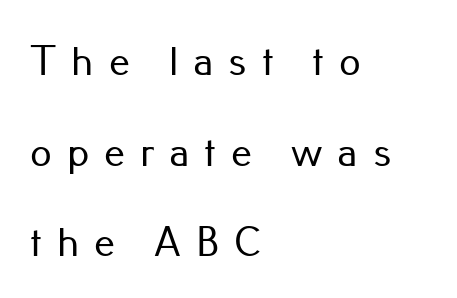
Q: Is the text italic (slanted)? A: No, it is upright.
Q: Is the typeface a serif or a sans-serif typeface? A: Sans-serif.
Q: Is the text underlined? A: No.
Q: How is the paragraph aligned? A: Left-aligned.
Q: Is the spacing between letters normal or unusually wide? A: Unusually wide.
Q: Is the spacing between lines tight, normal or loose? A: Loose.
Q: Width (condensed, normal, or wide)? A: Normal.
Q: Stroke contrast? A: Low.
Q: x-height? A: Small.
Q: Monospaced? A: No.
